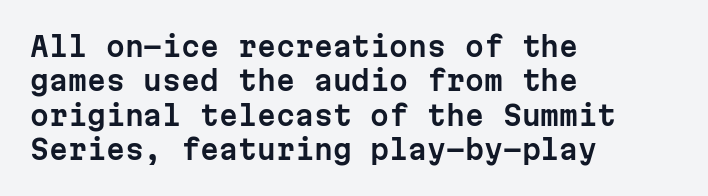
Q: Is the text italic (slanted)? A: No, it is upright.
Q: Is the text underlined? A: No.
Q: How is the paragraph aligned? A: Left-aligned.
Q: Is the spacing between letters normal or unusually wide? A: Normal.
Q: Is the spacing between lines tight, normal or loose? A: Normal.
